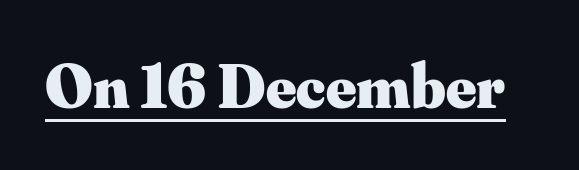
Q: Is the text bold? A: Yes.
Q: Is the text italic (slanted)? A: No, it is upright.
Q: Is the typeface a serif or a sans-serif typeface? A: Serif.
Q: Is the text underlined? A: Yes.
Q: Is the spacing between letters normal or unusually wide? A: Normal.
Q: Width (condensed, normal, or wide)? A: Normal.
Q: Stroke contrast? A: Medium.
Q: x-height? A: Small.
Q: Monospaced? A: No.
